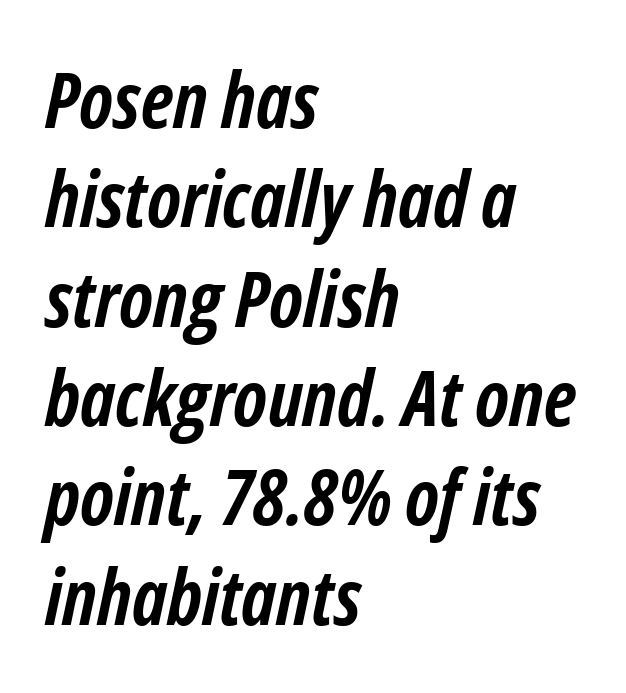
{"italic": "yes", "lean": "right", "slant_degrees": 12, "bold": "yes", "weight": "semibold", "width": "condensed", "stroke_contrast": "low", "x_height": "medium", "monospaced": "no", "underline": "no", "align": "left", "line_spacing": "normal", "line_spacing_ratio": 1.29, "letter_spacing": "normal", "letter_spacing_em": 0.0, "glyph_px": 77}
